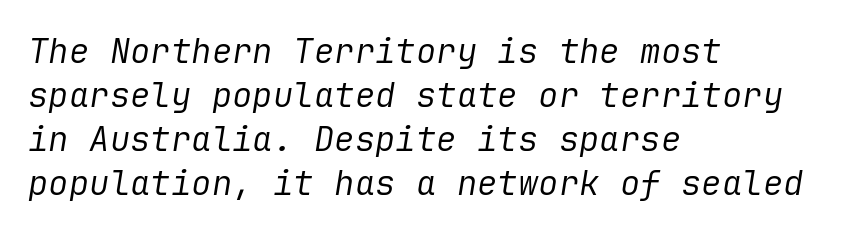
The image shows 34 px regular-weight type, italic (leaning right); set left-aligned, normal line spacing (1.29x), normal letter spacing, not underlined; low stroke contrast and a medium x-height.
